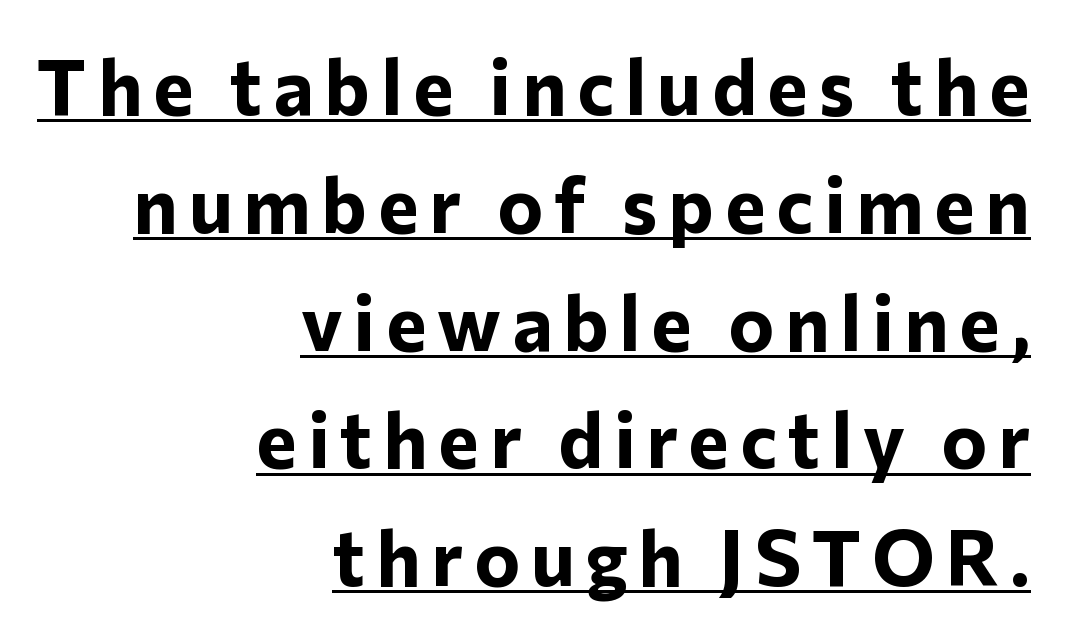
{"serif": "no", "italic": "no", "bold": "yes", "weight": "bold", "width": "normal", "stroke_contrast": "low", "x_height": "medium", "monospaced": "no", "underline": "yes", "align": "right", "line_spacing": "normal", "line_spacing_ratio": 1.53, "glyph_px": 77}
